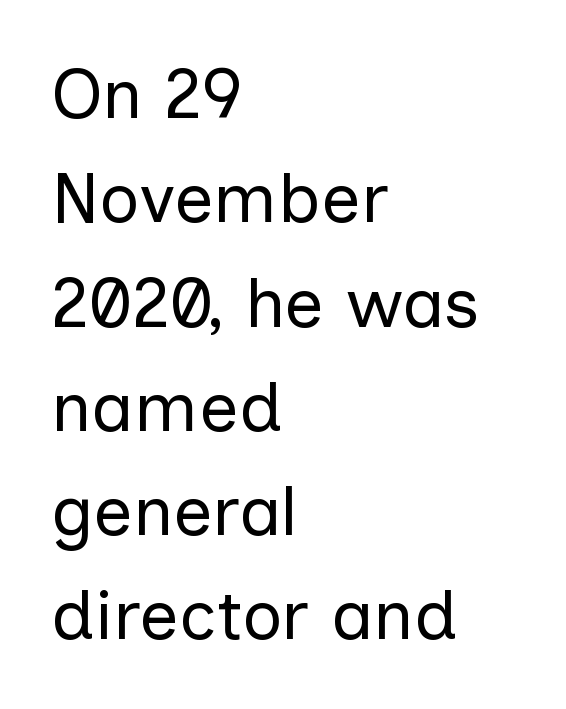
Glyph-to-glyph distance matches everyday printed text. The type sits square on the baseline with zero lean. Nobody drew a line under any word here. Quick note: interline space is typical. You can tell from the bare stems that sans-serif type was used. The passage shown is not bold in any degree.
